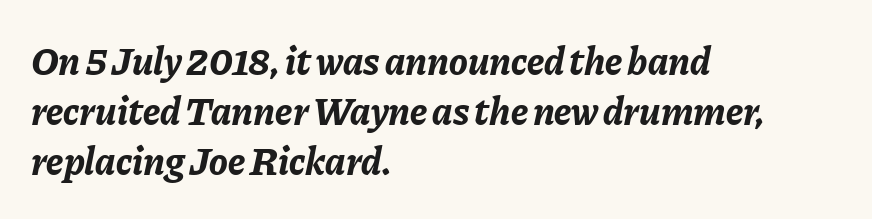
The image shows 39 px bold type, italic (leaning right); set left-aligned, normal line spacing (1.28x), normal letter spacing, not underlined; low stroke contrast and a medium x-height.
